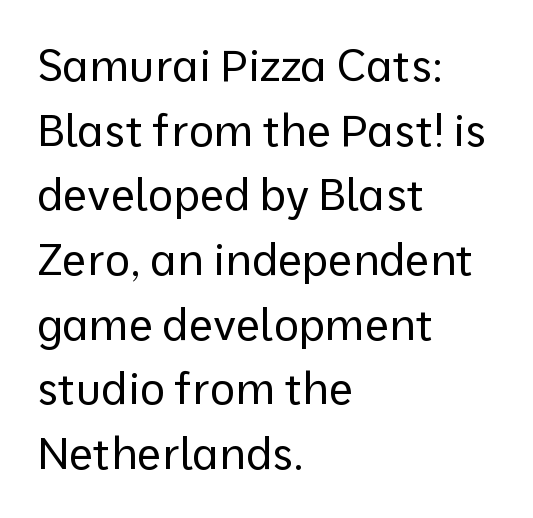
{"serif": "no", "italic": "no", "bold": "no", "weight": "regular", "width": "normal", "stroke_contrast": "low", "x_height": "medium", "monospaced": "no", "underline": "no", "align": "left", "line_spacing": "normal", "line_spacing_ratio": 1.47, "letter_spacing": "normal", "letter_spacing_em": 0.0, "glyph_px": 44}
